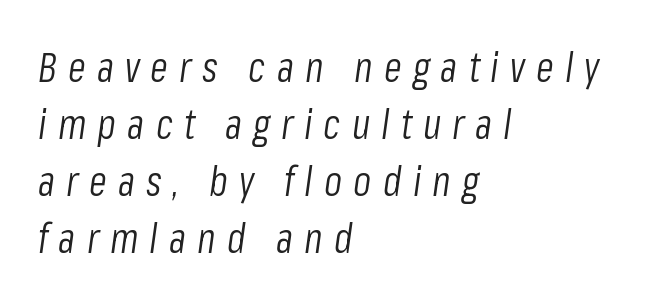
{"italic": "yes", "lean": "right", "slant_degrees": 8, "bold": "no", "weight": "light", "width": "condensed", "stroke_contrast": "low", "x_height": "medium", "monospaced": "no", "underline": "no", "align": "left", "line_spacing": "normal", "line_spacing_ratio": 1.39, "letter_spacing": "wide", "letter_spacing_em": 0.27, "glyph_px": 41}
